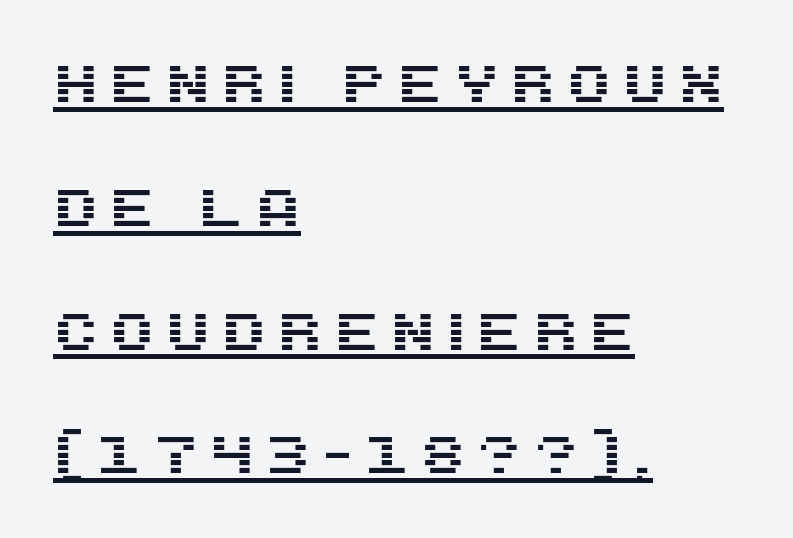
Letterform terminals end flat and unadorned throughout the passage. The tracking jumps out immediately: characters are airy and widely separated. Upright lettering throughout. The string is rendered with underlining switched on. Is this a fixed-width face? No — the glyphs have proportional, varying widths.
